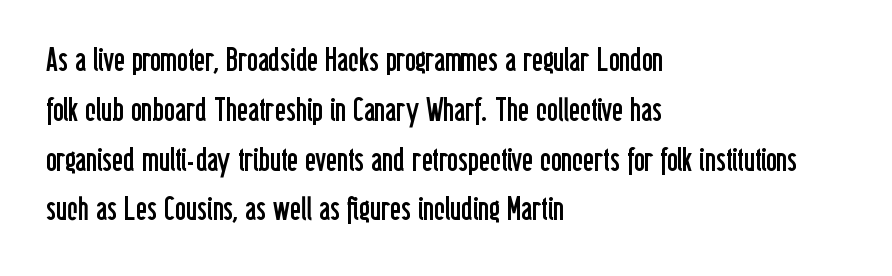
{"serif": "no", "italic": "no", "bold": "no", "weight": "regular", "width": "condensed", "stroke_contrast": "low", "x_height": "medium", "monospaced": "no", "underline": "no", "align": "left", "line_spacing": "normal", "line_spacing_ratio": 1.51, "letter_spacing": "normal", "letter_spacing_em": 0.0, "glyph_px": 33}
